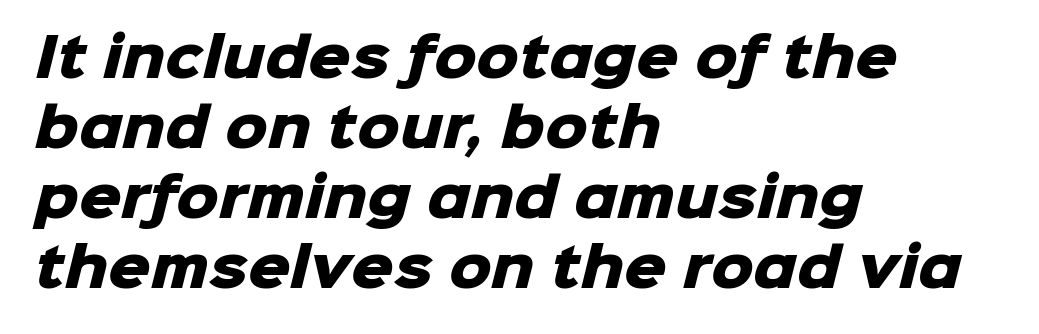
Q: Is the text bold? A: Yes.
Q: Is the typeface a serif or a sans-serif typeface? A: Sans-serif.
Q: Is the text underlined? A: No.
Q: How is the paragraph aligned? A: Left-aligned.
Q: Is the spacing between letters normal or unusually wide? A: Normal.
Q: Is the spacing between lines tight, normal or loose? A: Normal.
Q: Width (condensed, normal, or wide)? A: Normal.
Q: Stroke contrast? A: Low.
Q: x-height? A: Medium.
Q: Monospaced? A: No.
